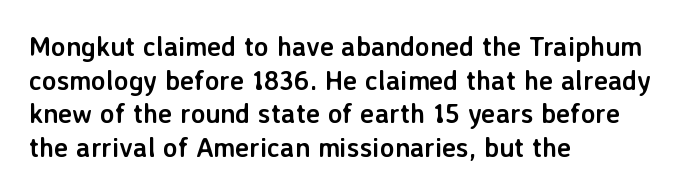
The image shows 27 px bold type, upright; set left-aligned, normal line spacing (1.25x), normal letter spacing, not underlined.
